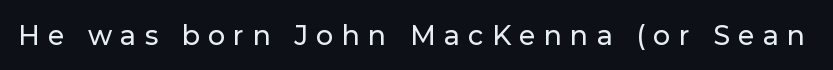
The image shows 27 px text type, upright; set unusually wide letter spacing (+0.3 em), not underlined.
